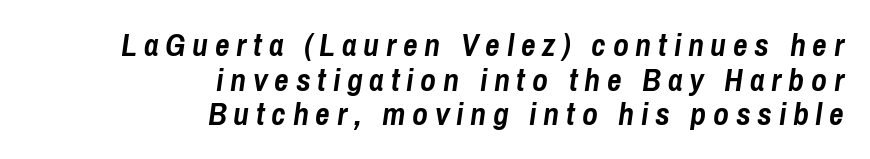
The passage shown is typed in a proportional face where columns would drift. The specimen reads as italic at a glance. The block of text is dense from top to bottom, with scant space between rows. Compared with a flush-left layout, this one pins lines to the opposite, right side. Honestly, there is no underline to notice here at all.
